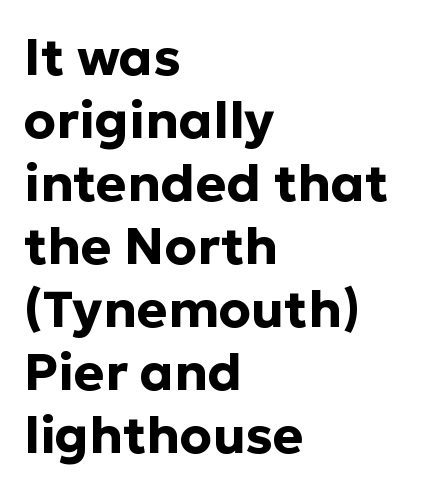
Q: Is the text bold? A: Yes.
Q: Is the text italic (slanted)? A: No, it is upright.
Q: Is the typeface a serif or a sans-serif typeface? A: Sans-serif.
Q: Is the text underlined? A: No.
Q: How is the paragraph aligned? A: Left-aligned.
Q: Is the spacing between letters normal or unusually wide? A: Normal.
Q: Width (condensed, normal, or wide)? A: Normal.
Q: Stroke contrast? A: Low.
Q: x-height? A: Medium.
Q: Monospaced? A: No.
